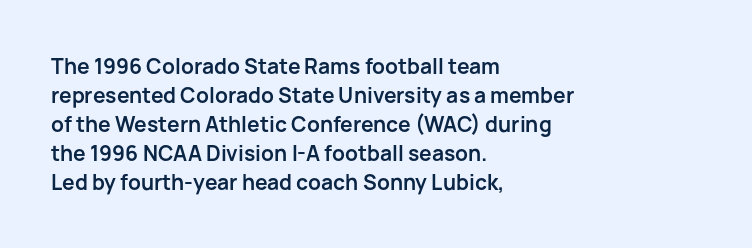
{"italic": "no", "bold": "yes", "underline": "no", "align": "left", "line_spacing": "normal", "line_spacing_ratio": 1.38, "letter_spacing": "normal", "letter_spacing_em": 0.0, "glyph_px": 21}
